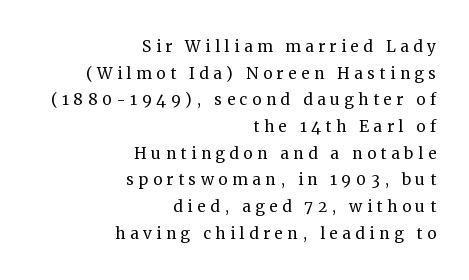
Style check: upright. This sample uses expanded letter spacing, leaving extra air between glyphs. Quick note: underline off. The characters are drawn with everyday or finer stroke widths.
